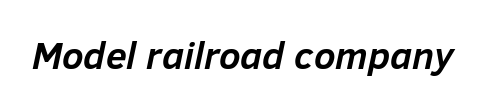
{"italic": "yes", "lean": "right", "slant_degrees": 12, "bold": "yes", "weight": "semibold", "width": "normal", "stroke_contrast": "low", "x_height": "medium", "monospaced": "no", "underline": "no", "letter_spacing": "normal", "letter_spacing_em": 0.0, "glyph_px": 38}
